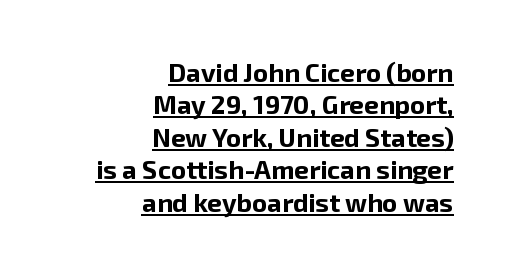
On the weight axis this lands at bold, roughly 700. Every character sits straight up, as roman type does. Students, observe the line beneath the letters — that is underlining. Reading down the block, your eye finds every line finishing at a fixed right position. Each new line begins a customary step beneath the previous one.
